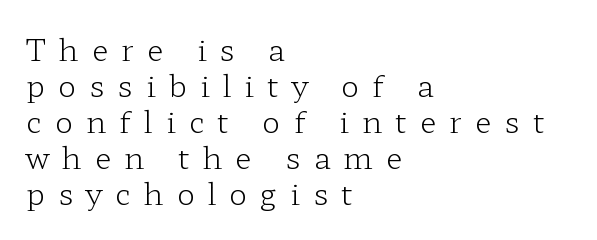
Q: Is the text bold? A: No.
Q: Is the text italic (slanted)? A: No, it is upright.
Q: Is the typeface a serif or a sans-serif typeface? A: Serif.
Q: Is the text underlined? A: No.
Q: How is the paragraph aligned? A: Left-aligned.
Q: Is the spacing between letters normal or unusually wide? A: Unusually wide.
Q: Width (condensed, normal, or wide)? A: Wide.
Q: Stroke contrast? A: Low.
Q: x-height? A: Medium.
Q: Monospaced? A: No.
